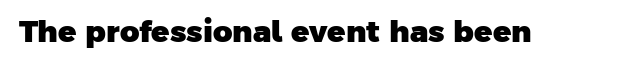
{"serif": "no", "bold": "yes", "weight": "heavy", "width": "normal", "stroke_contrast": "low", "x_height": "medium", "monospaced": "no", "underline": "no", "letter_spacing": "normal", "letter_spacing_em": 0.0, "glyph_px": 30}
